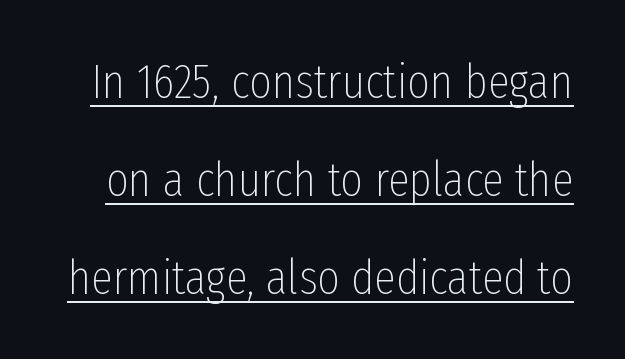
The line-height multiplier appears high, well above default. Each letter keeps its own natural width here, so spacing adapts to shape. Caption: standard tracking, unaltered. In designer terms, the underline attribute is active on this setting. This reads as an unemphasized weight, regular at the heaviest.
